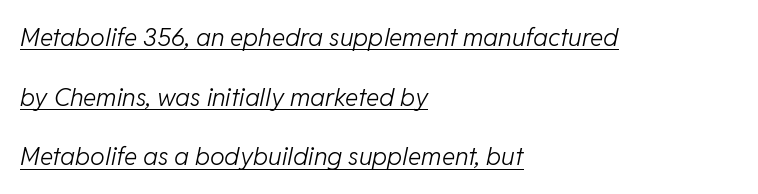
Does the lettering tilt? It does — this is italic. Somebody hit Ctrl+U on this one — the words are underlined. Reading down the column, the eye jumps a long way to each next line. Compared with a centered layout, this one pins lines to the left instead. The type is set solid horizontally, with unmodified tracking. Compared with a typical body face, this is equally light or lighter still.
